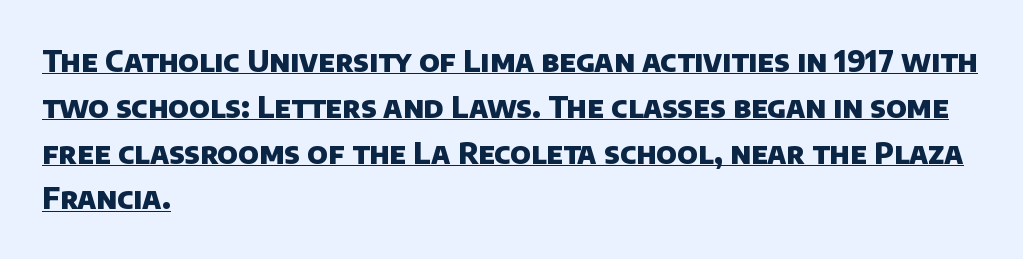
The image shows 29 px heavy sans-serif type; set left-aligned, normal line spacing (1.58x), normal letter spacing, underlined; low stroke contrast and a large x-height.
